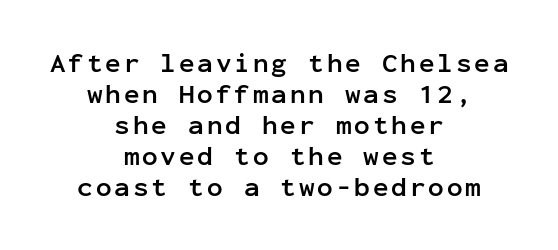
Visually the block forms a symmetrical silhouette, jagged on both flanks. You can tell it's not italic because the verticals are truly vertical. The passage shown is not underscored anywhere. Its strokes are broad and dark, the hallmark of bold type.
